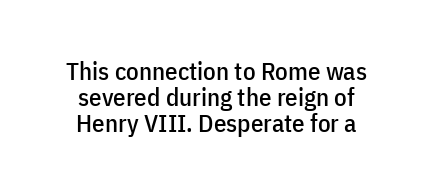
{"italic": "no", "underline": "no", "line_spacing": "tight", "line_spacing_ratio": 1.05, "letter_spacing": "normal", "letter_spacing_em": 0.0, "glyph_px": 25}
